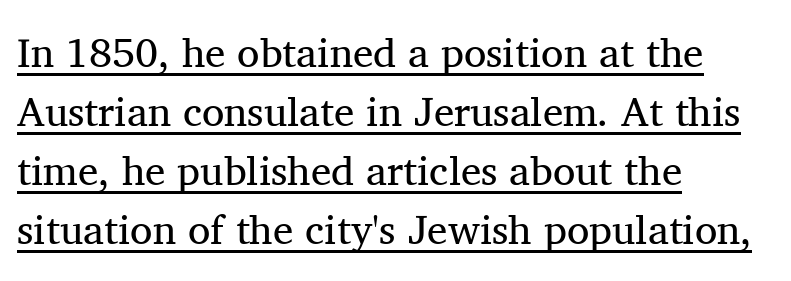
Q: Is the text bold? A: No.
Q: Is the text italic (slanted)? A: No, it is upright.
Q: Is the typeface a serif or a sans-serif typeface? A: Serif.
Q: Is the text underlined? A: Yes.
Q: How is the paragraph aligned? A: Left-aligned.
Q: Is the spacing between letters normal or unusually wide? A: Normal.
Q: Is the spacing between lines tight, normal or loose? A: Normal.
Q: Width (condensed, normal, or wide)? A: Normal.
Q: Stroke contrast? A: Medium.
Q: x-height? A: Medium.
Q: Monospaced? A: No.
